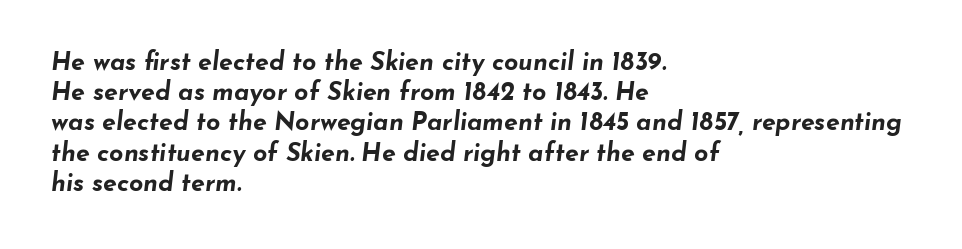
The zone under the glyphs is completely vacant. No extra tracking has been applied to these lines. The rag falls on the right side of this text block. The glyphs look as if they've been sheared to an angle. Students, this is bold: see how much ink each stroke carries.
